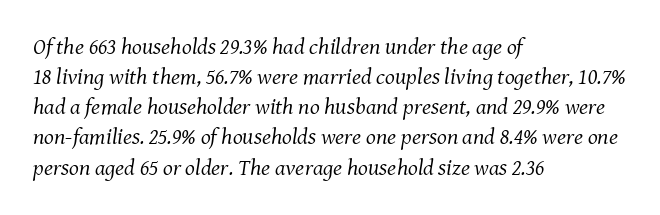
The image shows 23 px text type, italic (leaning right); set left-aligned, normal line spacing (1.31x), normal letter spacing, not underlined.
